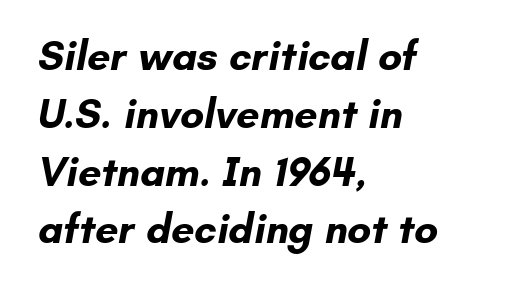
{"serif": "no", "bold": "yes", "weight": "bold", "width": "normal", "stroke_contrast": "low", "x_height": "small", "monospaced": "no", "underline": "no", "align": "left", "line_spacing": "normal", "line_spacing_ratio": 1.41, "letter_spacing": "normal", "letter_spacing_em": 0.0, "glyph_px": 41}
